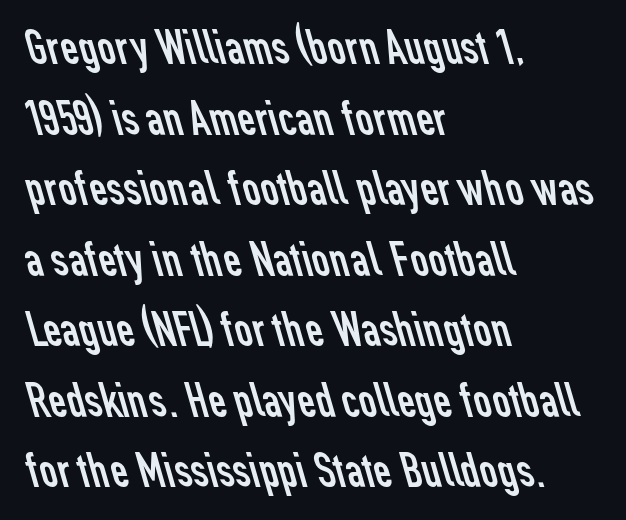
A typesetter would label this face a sans. Looks like regular typesetting: each glyph gets only the width it needs. The rendering keeps characters at their native spacing. This block has exactly the height ordinary leading produces. Layout note: lines flush left.
